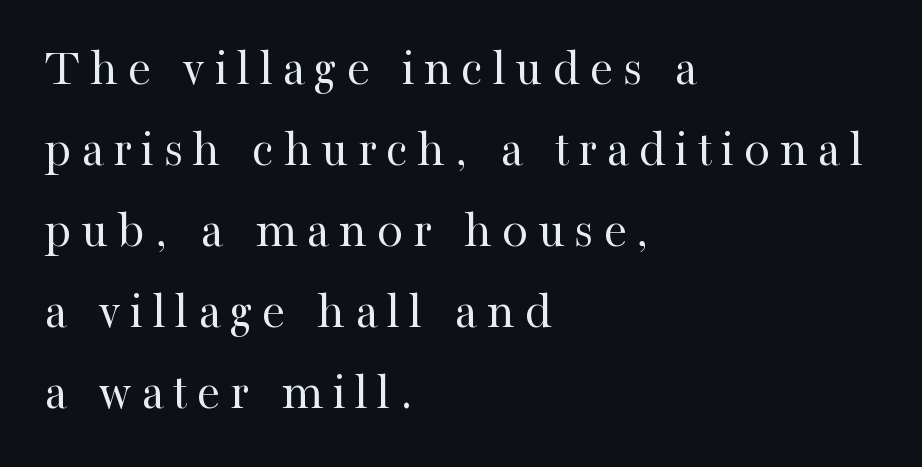
The image shows 53 px regular-weight serif type, upright; set left-aligned, normal line spacing (1.53x), not underlined; high stroke contrast and a medium x-height.
